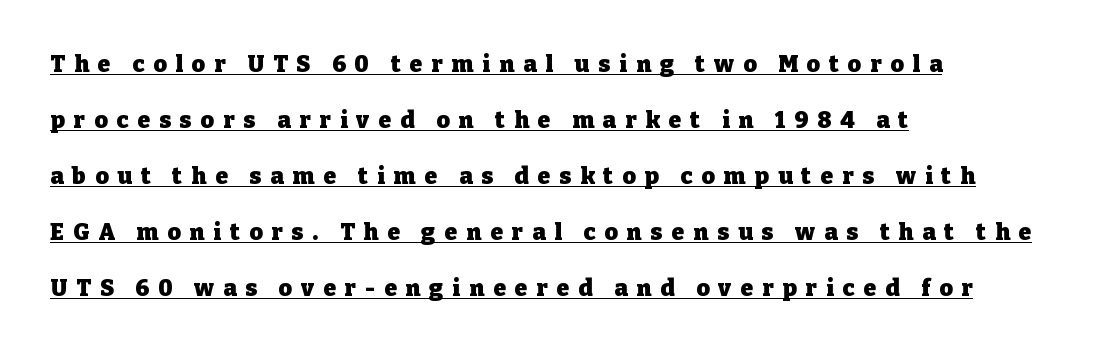
Q: Is the text bold? A: Yes.
Q: Is the text italic (slanted)? A: No, it is upright.
Q: Is the text underlined? A: Yes.
Q: How is the paragraph aligned? A: Left-aligned.
Q: Is the spacing between letters normal or unusually wide? A: Unusually wide.
Q: Is the spacing between lines tight, normal or loose? A: Loose.
